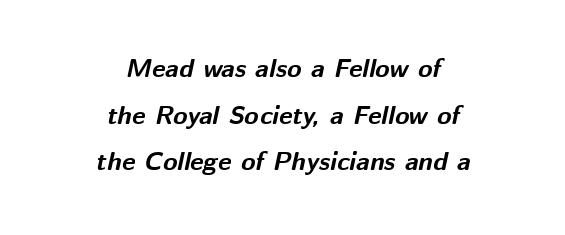
Underlining? Definitely not there. What stands out about the letter spacing? Nothing — it is the standard amount. Compared with an ordinary text face, these strokes are far heavier — a full bold. Compared with ordinary roman type, these characters are visibly tilted. A student would call this center alignment; a typographer would say set centered.
